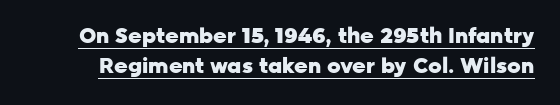
{"italic": "no", "bold": "yes", "underline": "yes", "line_spacing": "normal", "line_spacing_ratio": 1.44, "letter_spacing": "normal", "letter_spacing_em": 0.0, "glyph_px": 21}
